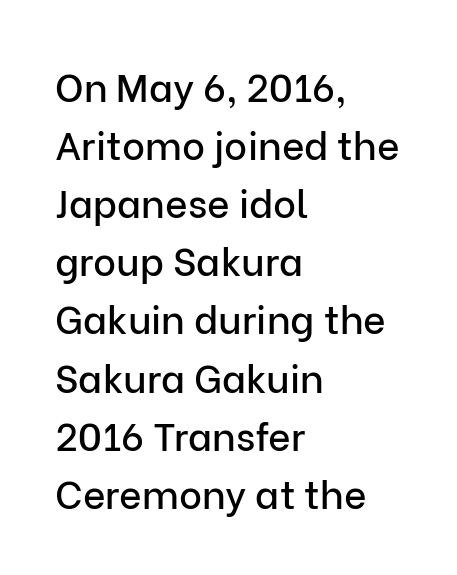
{"serif": "no", "italic": "no", "width": "normal", "stroke_contrast": "low", "x_height": "medium", "monospaced": "no", "underline": "no", "align": "left", "line_spacing": "normal", "line_spacing_ratio": 1.49, "letter_spacing": "normal", "letter_spacing_em": 0.0, "glyph_px": 39}
